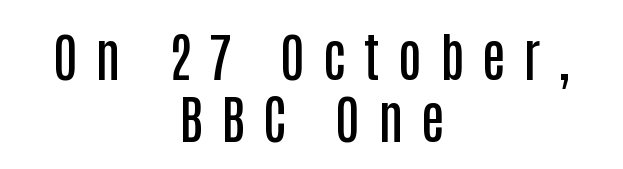
{"serif": "no", "italic": "no", "bold": "semi", "weight": "semibold", "width": "condensed", "stroke_contrast": "low", "x_height": "large", "monospaced": "no", "underline": "no", "align": "center", "line_spacing_ratio": 1.17, "letter_spacing": "wide", "letter_spacing_em": 0.34, "glyph_px": 53}
